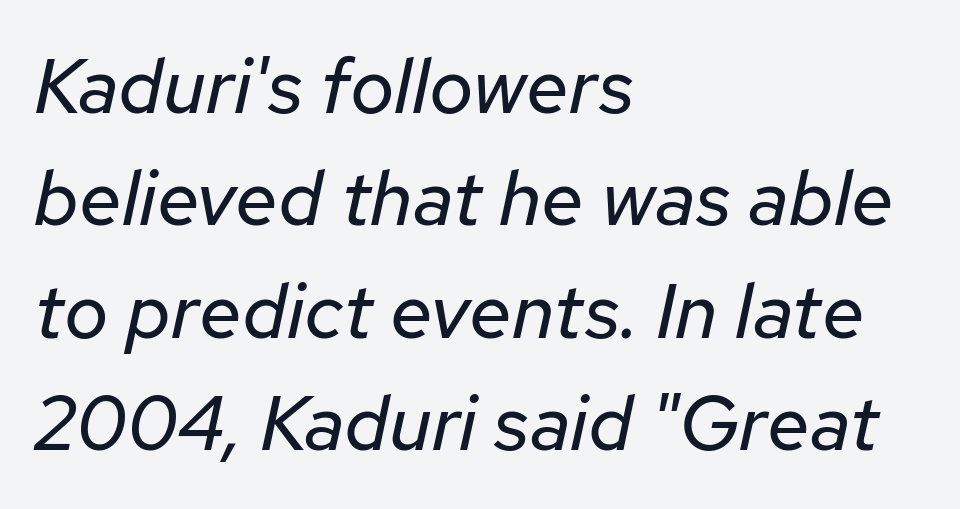
{"italic": "yes", "lean": "right", "slant_degrees": 12, "bold": "no", "weight": "regular", "width": "normal", "stroke_contrast": "low", "x_height": "medium", "monospaced": "no", "underline": "no", "align": "left", "line_spacing": "normal", "line_spacing_ratio": 1.46, "letter_spacing": "normal", "letter_spacing_em": 0.0, "glyph_px": 77}
